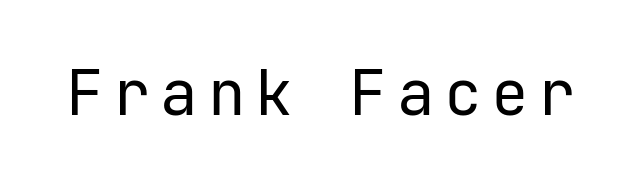
Q: Is the text bold? A: No.
Q: Is the text italic (slanted)? A: No, it is upright.
Q: Is the typeface a serif or a sans-serif typeface? A: Sans-serif.
Q: Is the text underlined? A: No.
Q: Width (condensed, normal, or wide)? A: Normal.
Q: Stroke contrast? A: Low.
Q: x-height? A: Medium.
Q: Monospaced? A: Yes.
